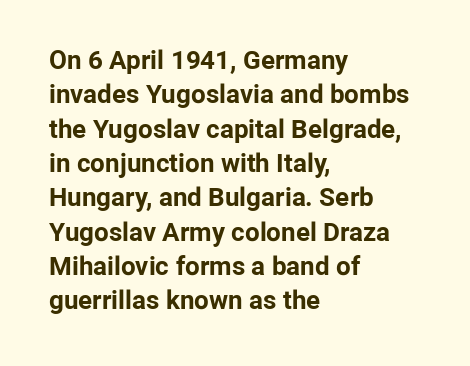
Q: Is the text bold? A: Yes.
Q: Is the text italic (slanted)? A: No, it is upright.
Q: Is the text underlined? A: No.
Q: How is the paragraph aligned? A: Left-aligned.
Q: Is the spacing between letters normal or unusually wide? A: Normal.
Q: Is the spacing between lines tight, normal or loose? A: Normal.
